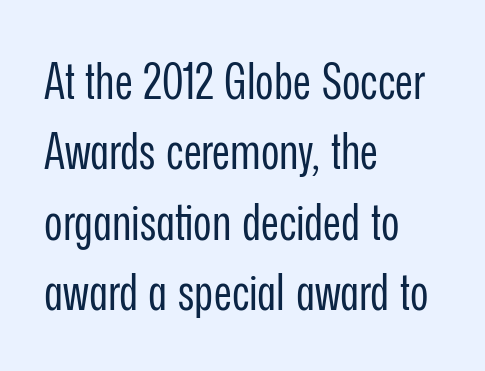
Glance below the letters and you will spot only blank space. Spacing verdict: proportional, widths tailored to each character. Inter-character spacing is left at the font's built-in metrics. On a weight scale, this lands at 450 or below.
